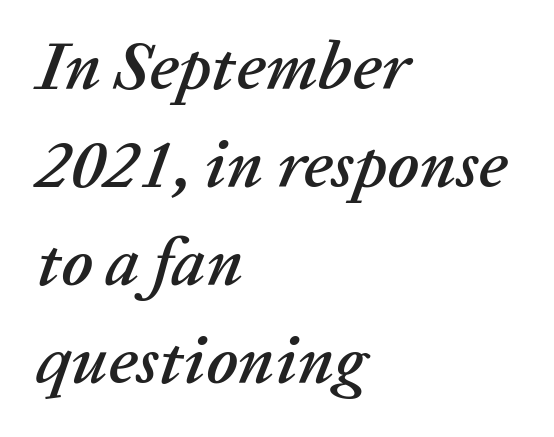
Line beginnings align vertically; line endings do not. No extra tracking has been applied to these lines. The gap between lines stays unmarked. Vertically, the passage feels balanced, rows spaced as you'd expect. Designer's note — italics engaged.
